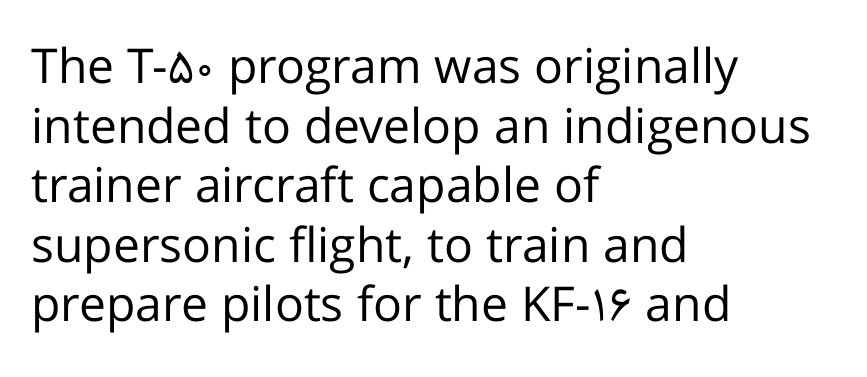
{"serif": "no", "italic": "no", "bold": "no", "weight": "regular", "width": "normal", "stroke_contrast": "low", "x_height": "medium", "monospaced": "no", "underline": "no", "align": "left", "line_spacing_ratio": 1.24, "letter_spacing": "normal", "letter_spacing_em": 0.0, "glyph_px": 48}
